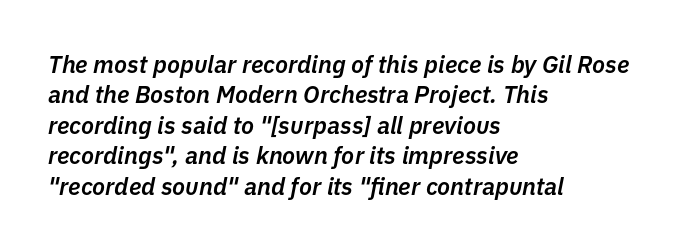
{"italic": "yes", "lean": "right", "slant_degrees": 11, "bold": "semi", "underline": "no", "align": "left", "line_spacing": "normal", "line_spacing_ratio": 1.27, "letter_spacing": "normal", "letter_spacing_em": 0.0, "glyph_px": 24}
